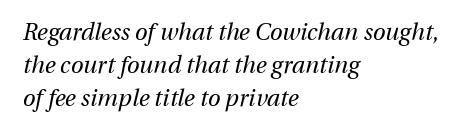
Bold? No — there's no thickening of the strokes. Letter spacing: default. The rows are spaced the way most documents space them. This rendering features lettering with no underline.
